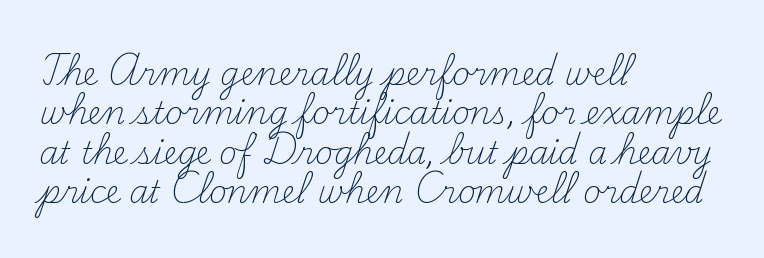
Each row of text sits above clean, open space. These glyphs show unthickened strokes, regular width or finer. The rendering anchors every line to the left-hand side.
